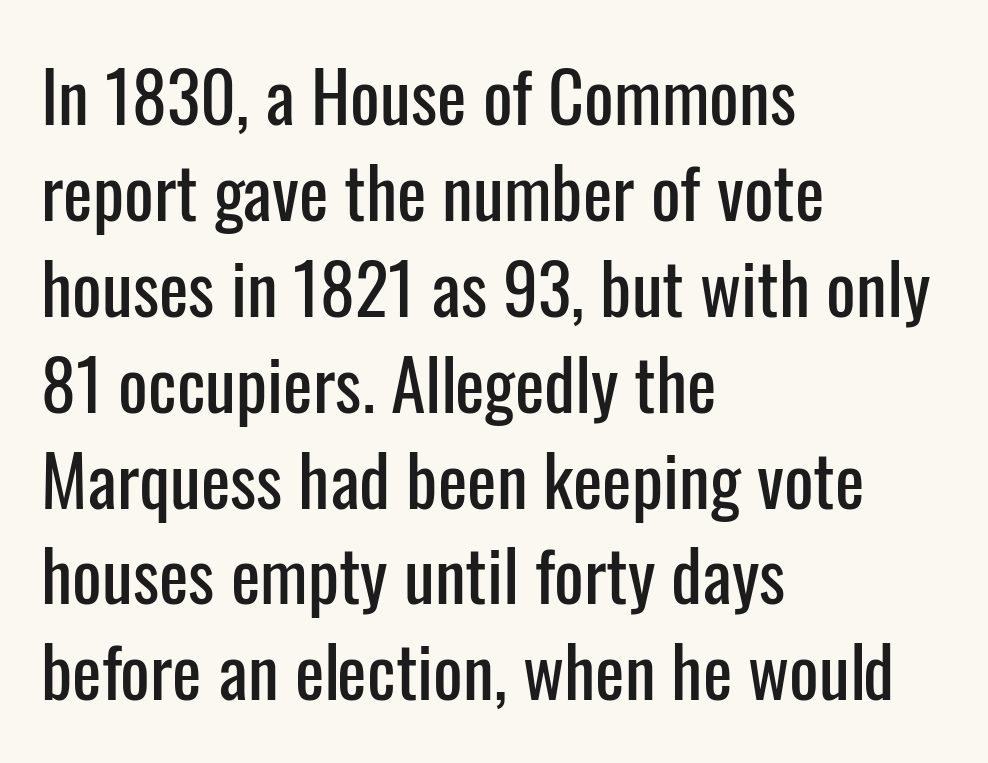
Q: Is the text italic (slanted)? A: No, it is upright.
Q: Is the typeface a serif or a sans-serif typeface? A: Sans-serif.
Q: Is the text underlined? A: No.
Q: How is the paragraph aligned? A: Left-aligned.
Q: Is the spacing between letters normal or unusually wide? A: Normal.
Q: Is the spacing between lines tight, normal or loose? A: Normal.
Q: Width (condensed, normal, or wide)? A: Condensed.
Q: Stroke contrast? A: Low.
Q: x-height? A: Medium.
Q: Monospaced? A: No.
